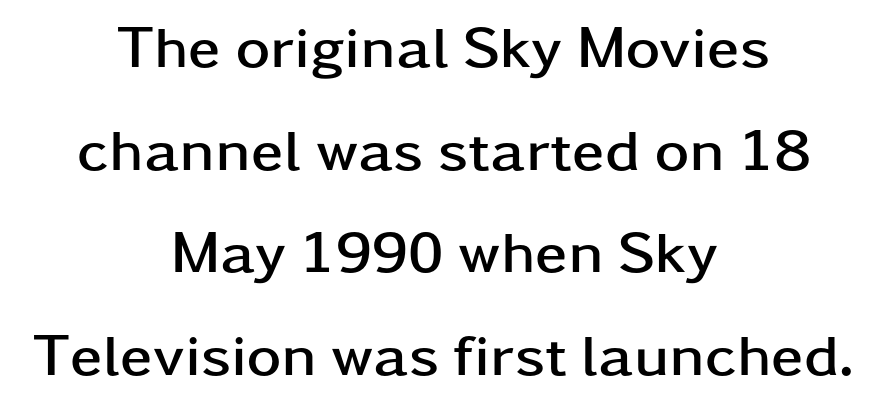
What stands out about the letter spacing? Nothing — it is the standard amount. On the weight axis this lands at bold, roughly 700. Reading down the block, each line starts at a different indent, mirrored at its end. Just letters on the line, the space beneath them empty. Tall strokes in this sample are plumb rather than angled.
